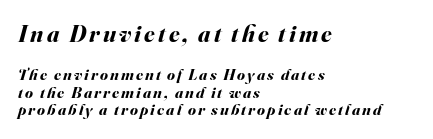
{"italic": "yes", "lean": "right", "slant_degrees": 16, "bold": "yes", "underline": "no", "align": "left", "line_spacing": "tight", "line_spacing_ratio": 1.11, "larger_block": "first", "size_ratio": 1.5, "glyph_px": 24}
